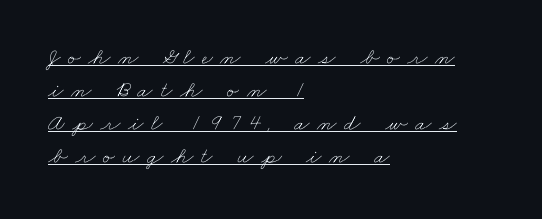
The image shows 23 px text type; set left-aligned, normal line spacing (1.43x), unusually wide letter spacing (+0.33 em), underlined.
